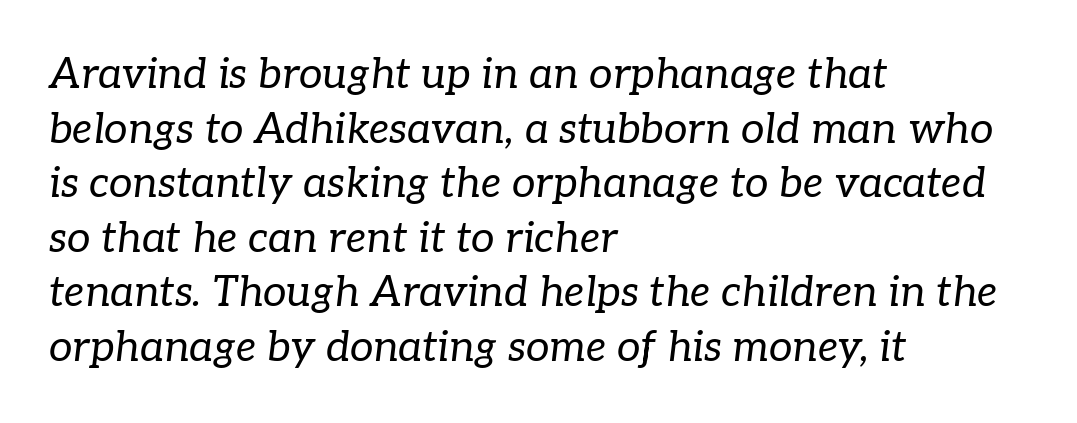
Alignment: flush left. The line texture is even and compact thanks to regular tracking. Check where the strokes stop: tiny serifs finish them off. The letters look calm and open, with moderate or lighter stems. Posture: slanted. This sample has the flowing, uneven cadence of proportional lettering.
